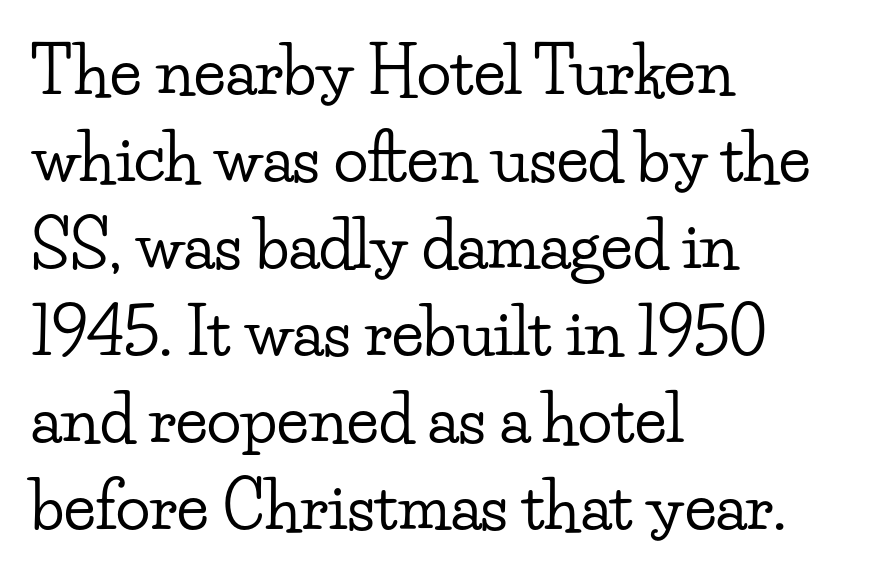
{"serif": "yes", "italic": "no", "width": "wide", "stroke_contrast": "low", "x_height": "small", "monospaced": "no", "underline": "no", "align": "left", "line_spacing": "normal", "line_spacing_ratio": 1.36, "letter_spacing": "normal", "letter_spacing_em": 0.0, "glyph_px": 64}
